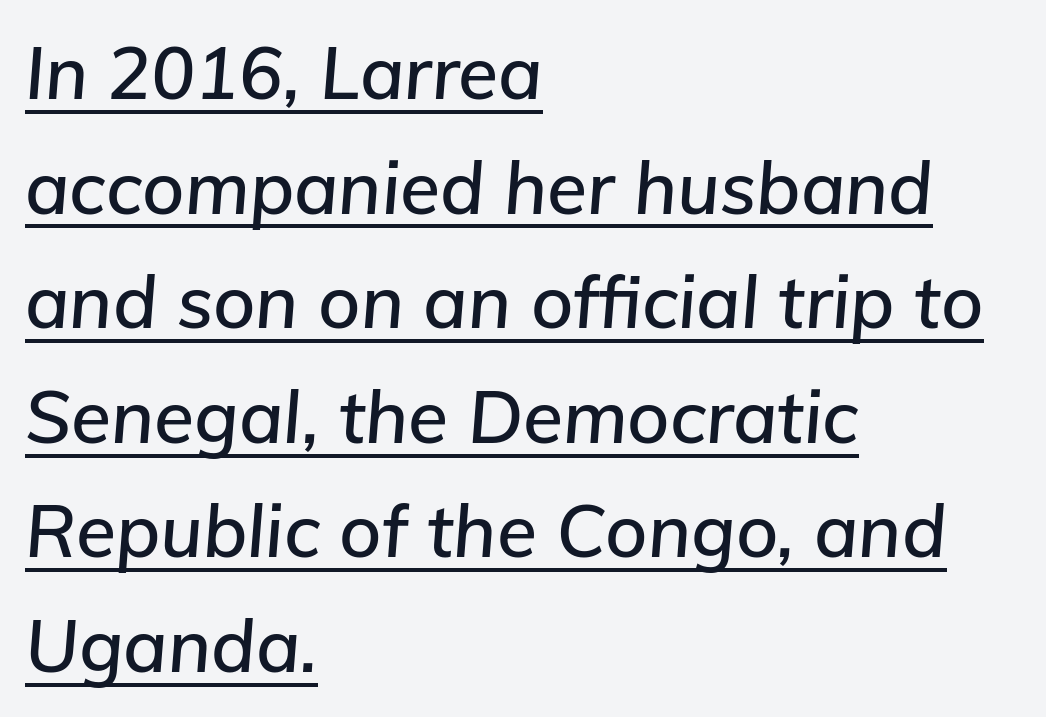
Q: Is the text italic (slanted)? A: Yes, it leans right by about 5 degrees.
Q: Is the text underlined? A: Yes.
Q: How is the paragraph aligned? A: Left-aligned.
Q: Is the spacing between letters normal or unusually wide? A: Normal.
Q: Is the spacing between lines tight, normal or loose? A: Normal.
Q: Width (condensed, normal, or wide)? A: Normal.
Q: Stroke contrast? A: Low.
Q: x-height? A: Medium.
Q: Monospaced? A: No.
